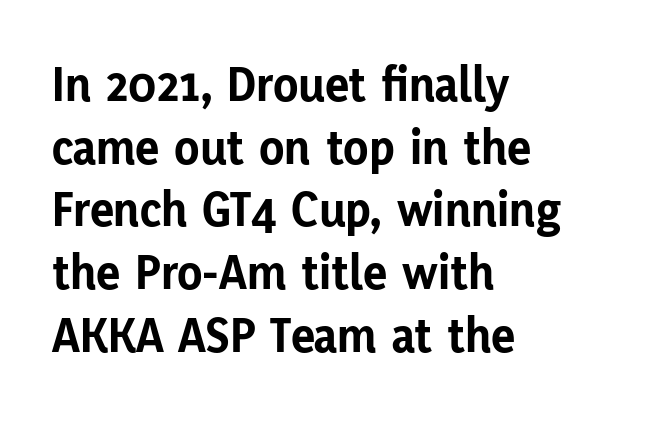
Summary of weight: heavy, a full bold. Check where the strokes stop: nothing finishes them off — pure sans. Letter spacing: default. Each line starts at the same left margin while the right side varies. Nope, not italic — everything's standing straight. These lines are rendered in a variable-pitch font.
